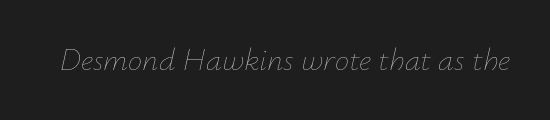
{"italic": "yes", "lean": "right", "slant_degrees": 12, "bold": "no", "weight": "thin", "width": "normal", "stroke_contrast": "low", "x_height": "small", "monospaced": "no", "underline": "no", "letter_spacing": "normal", "letter_spacing_em": 0.0, "glyph_px": 32}
